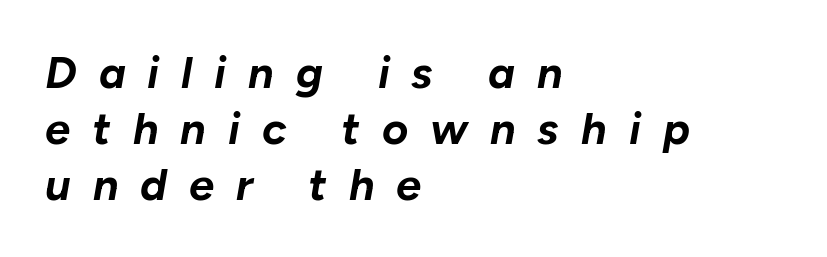
The image shows 45 px bold type, italic (leaning right); set left-aligned, line spacing 1.24x, unusually wide letter spacing (+0.49 em), not underlined; low stroke contrast and a medium x-height.
